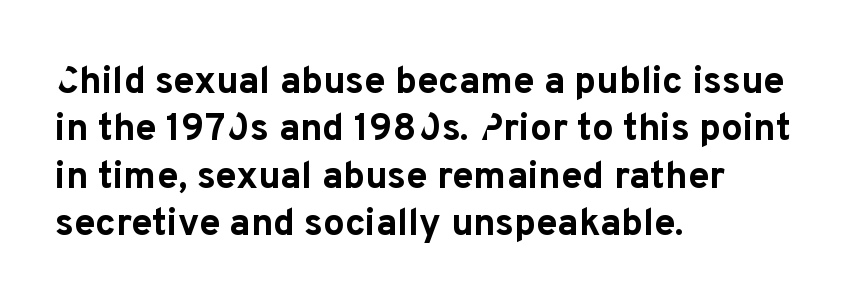
Heavy-handed strokes throughout: this text is bold. Lines of text with bare space underneath. How are the letters spaced? Ordinarily, with no added tracking. If you measured baseline to baseline, you'd find a middling distance. The letters advance in unequal steps, a hallmark of proportional type.
